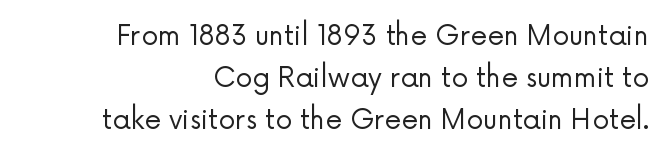
Q: Is the text bold? A: No.
Q: Is the text italic (slanted)? A: No, it is upright.
Q: Is the text underlined? A: No.
Q: How is the paragraph aligned? A: Right-aligned.
Q: Is the spacing between letters normal or unusually wide? A: Normal.
Q: Is the spacing between lines tight, normal or loose? A: Normal.
